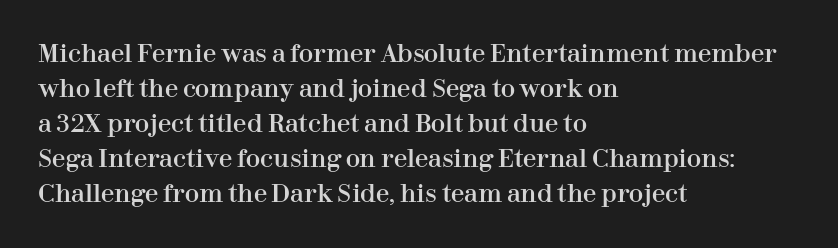
{"italic": "no", "underline": "no", "align": "left", "line_spacing": "normal", "line_spacing_ratio": 1.46, "letter_spacing": "normal", "letter_spacing_em": 0.0, "glyph_px": 24}
